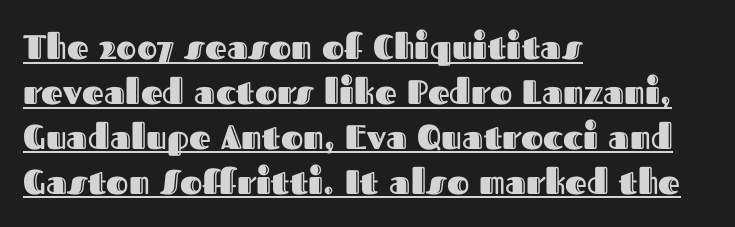
The image shows 34 px text type, upright; set left-aligned, normal line spacing (1.32x), normal letter spacing, underlined; a medium x-height.
